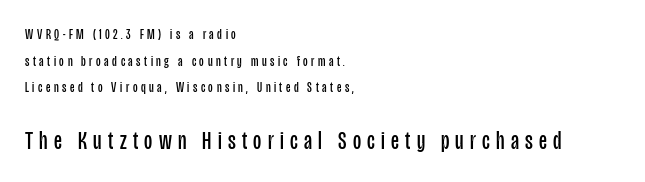
The image shows 25 px text type, upright; set left-aligned, loose line spacing (1.91x), unusually wide letter spacing (+0.25 em), not underlined; the second (bottom) block is 1.79x larger.
